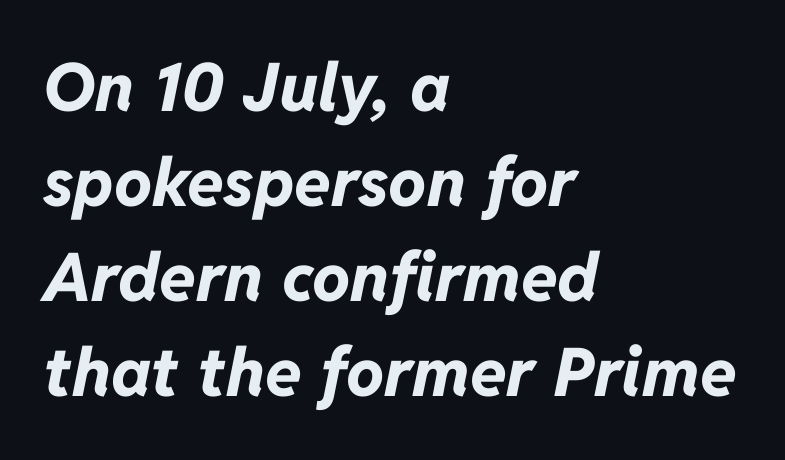
Q: Is the text bold? A: Yes.
Q: Is the text italic (slanted)? A: Yes, it leans right by about 11 degrees.
Q: Is the text underlined? A: No.
Q: How is the paragraph aligned? A: Left-aligned.
Q: Is the spacing between letters normal or unusually wide? A: Normal.
Q: Is the spacing between lines tight, normal or loose? A: Normal.
Q: Width (condensed, normal, or wide)? A: Normal.
Q: Stroke contrast? A: Low.
Q: x-height? A: Medium.
Q: Monospaced? A: No.
